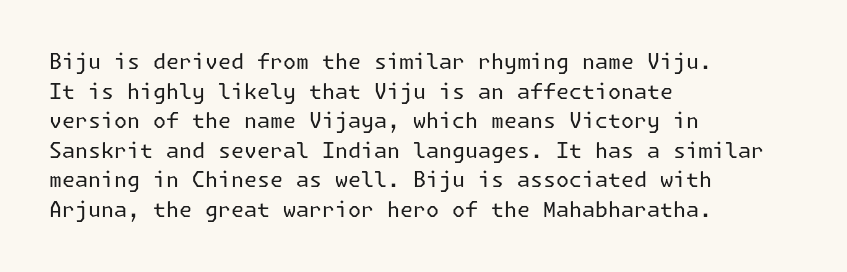
The image shows 21 px text type, upright; set left-aligned, normal line spacing (1.41x), normal letter spacing, not underlined.
